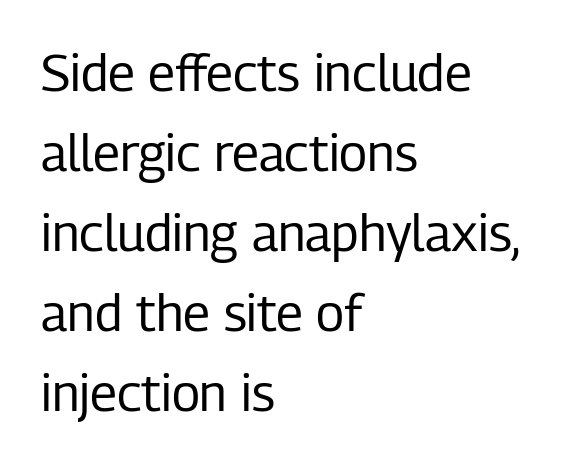
The image shows 51 px regular-weight, condensed sans-serif type, upright; set left-aligned, normal line spacing (1.57x), normal letter spacing, not underlined; low stroke contrast and a medium x-height.
